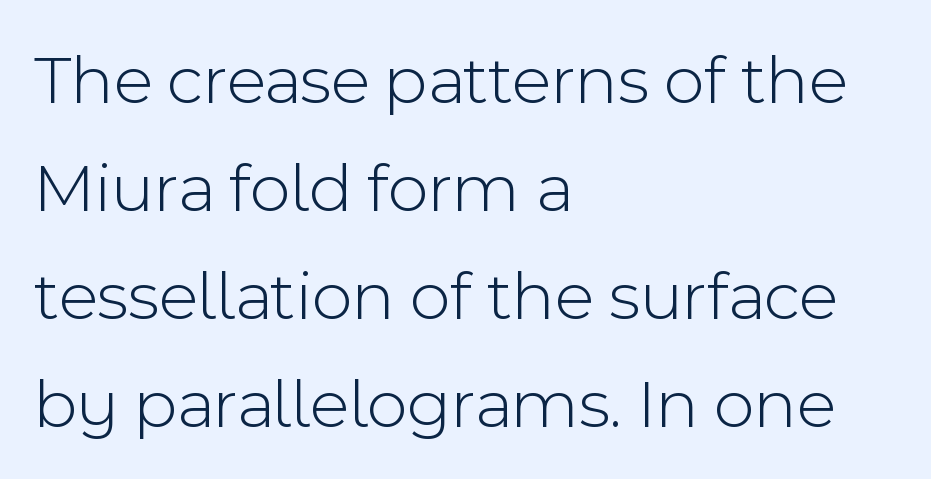
{"serif": "no", "italic": "no", "bold": "no", "weight": "light", "width": "normal", "x_height": "medium", "monospaced": "no", "underline": "no", "align": "left", "line_spacing": "normal", "line_spacing_ratio": 1.52, "letter_spacing": "normal", "letter_spacing_em": 0.0, "glyph_px": 71}
